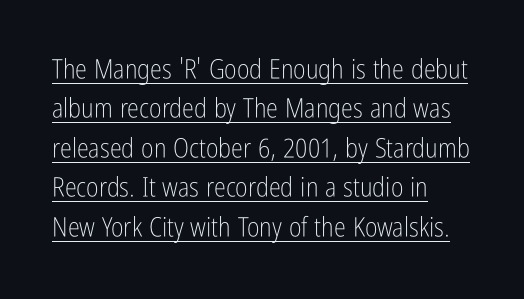
Q: Is the text bold? A: No.
Q: Is the text italic (slanted)? A: No, it is upright.
Q: Is the text underlined? A: Yes.
Q: How is the paragraph aligned? A: Left-aligned.
Q: Is the spacing between letters normal or unusually wide? A: Normal.
Q: Is the spacing between lines tight, normal or loose? A: Normal.
